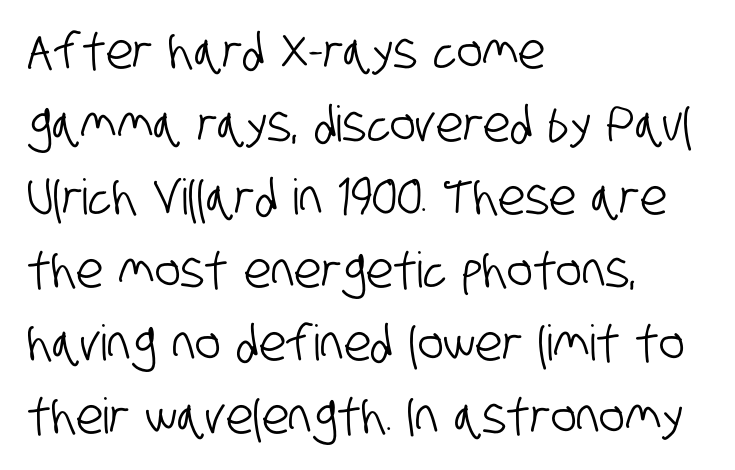
Q: Is the typeface a serif or a sans-serif typeface? A: Sans-serif.
Q: Is the text underlined? A: No.
Q: How is the paragraph aligned? A: Left-aligned.
Q: Is the spacing between letters normal or unusually wide? A: Normal.
Q: Is the spacing between lines tight, normal or loose? A: Normal.
Q: Width (condensed, normal, or wide)? A: Condensed.
Q: Stroke contrast? A: Low.
Q: x-height? A: Large.
Q: Monospaced? A: No.
